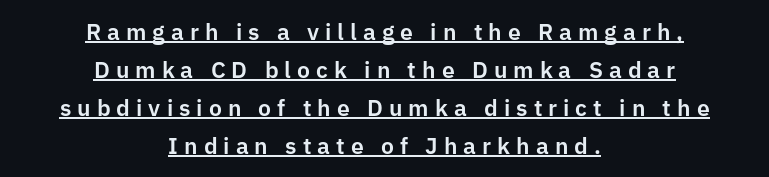
What stands out about the letter spacing? Its width — letters are far apart. Quick note: not italic, upright. If you folded the block vertically in half, each line would mirror itself in length. In terms of leading, this rendering sits right in the middle.
